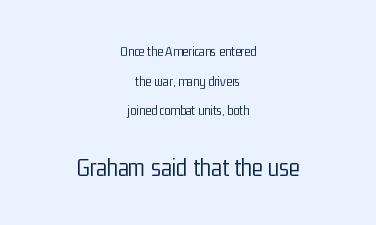
The image shows 26 px text type, upright; set centered, loose line spacing (2.12x), normal letter spacing, not underlined; the second (bottom) block is 1.86x larger.
